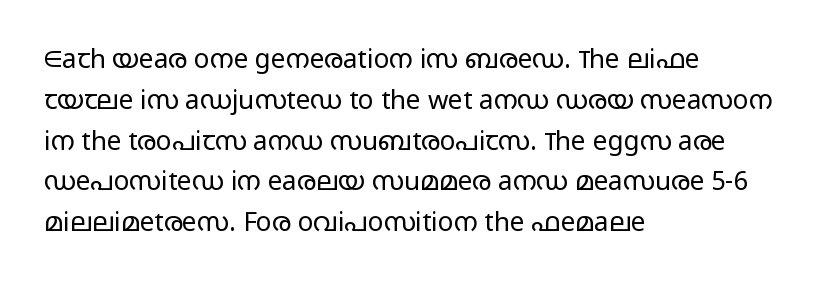
The image shows 26 px text type, upright; set left-aligned, normal line spacing (1.57x), normal letter spacing, not underlined.
